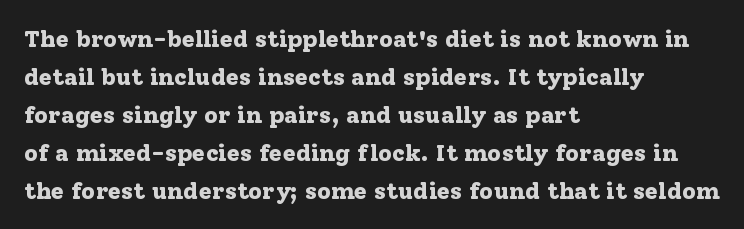
The space between consecutive lines is moderate. Alignment: flush left. The passage shown is not underscored anywhere. The type is set solid horizontally, with unmodified tracking. The characters look thick and weighty, a clear bold. Unlike italic type, these characters show no tilt at all.
